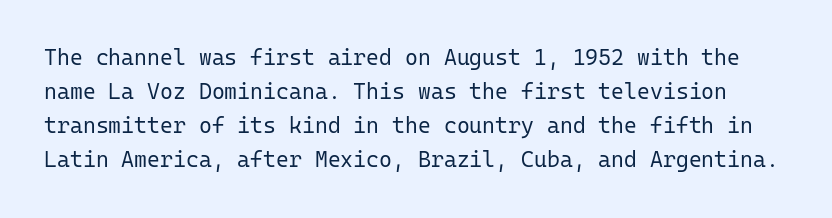
No extra ink here — the face is not bold. Vertical strokes here are truly vertical. Underlining? Definitely not there. The passage shown has conventional tracking throughout. The line-height multiplier appears to be the usual default.
